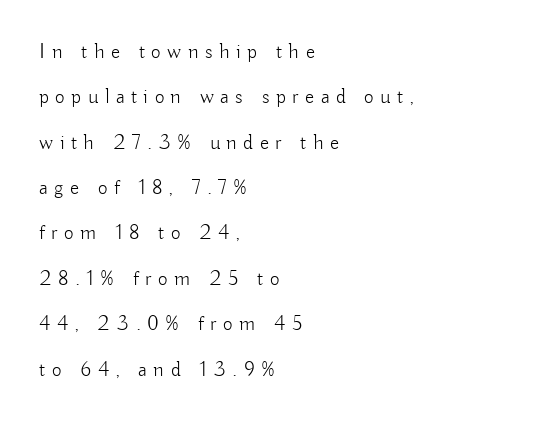
Q: Is the text bold? A: No.
Q: Is the text italic (slanted)? A: No, it is upright.
Q: Is the text underlined? A: No.
Q: How is the paragraph aligned? A: Left-aligned.
Q: Is the spacing between letters normal or unusually wide? A: Unusually wide.
Q: Is the spacing between lines tight, normal or loose? A: Loose.
